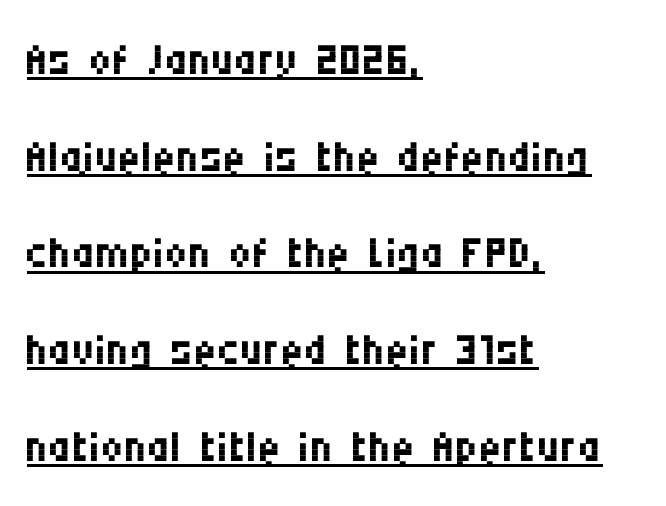
{"serif": "no", "italic": "no", "bold": "no", "weight": "regular", "width": "condensed", "stroke_contrast": "medium", "x_height": "large", "monospaced": "no", "underline": "yes", "align": "left", "line_spacing": "normal", "line_spacing_ratio": 1.51, "letter_spacing": "normal", "letter_spacing_em": 0.0, "glyph_px": 64}
